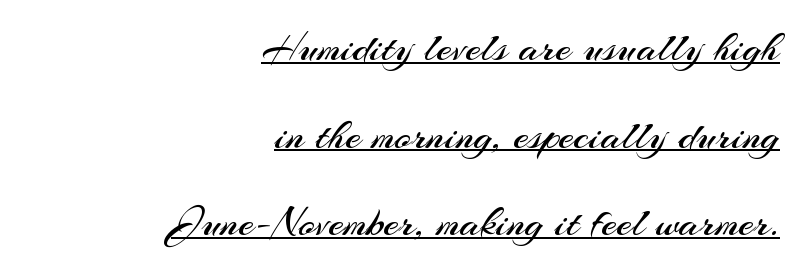
{"serif": "no", "bold": "no", "weight": "regular", "width": "normal", "stroke_contrast": "medium", "x_height": "small", "monospaced": "no", "underline": "yes", "align": "right", "line_spacing": "loose", "line_spacing_ratio": 1.99, "letter_spacing": "normal", "letter_spacing_em": 0.0, "glyph_px": 44}
